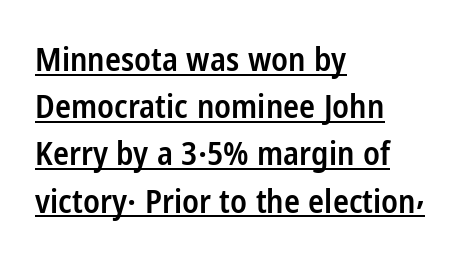
Q: Is the text bold? A: Semi-bold.
Q: Is the text italic (slanted)? A: No, it is upright.
Q: Is the typeface a serif or a sans-serif typeface? A: Sans-serif.
Q: Is the text underlined? A: Yes.
Q: How is the paragraph aligned? A: Left-aligned.
Q: Is the spacing between letters normal or unusually wide? A: Normal.
Q: Is the spacing between lines tight, normal or loose? A: Normal.
Q: Width (condensed, normal, or wide)? A: Condensed.
Q: Stroke contrast? A: Low.
Q: x-height? A: Medium.
Q: Monospaced? A: No.
